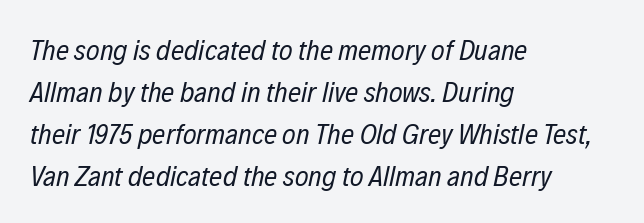
Q: Is the text bold? A: No.
Q: Is the text italic (slanted)? A: Yes, it leans right by about 12 degrees.
Q: Is the text underlined? A: No.
Q: How is the paragraph aligned? A: Left-aligned.
Q: Is the spacing between letters normal or unusually wide? A: Normal.
Q: Is the spacing between lines tight, normal or loose? A: Normal.
Q: Width (condensed, normal, or wide)? A: Condensed.
Q: Stroke contrast? A: Low.
Q: x-height? A: Medium.
Q: Monospaced? A: No.
